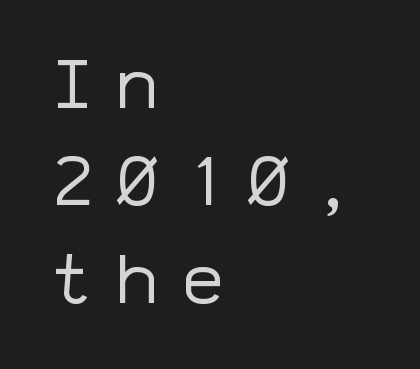
{"serif": "no", "italic": "no", "bold": "no", "weight": "regular", "width": "normal", "stroke_contrast": "low", "x_height": "medium", "monospaced": "yes", "underline": "no", "align": "left", "line_spacing": "normal", "line_spacing_ratio": 1.37, "letter_spacing": "wide", "letter_spacing_em": 0.32, "glyph_px": 71}
